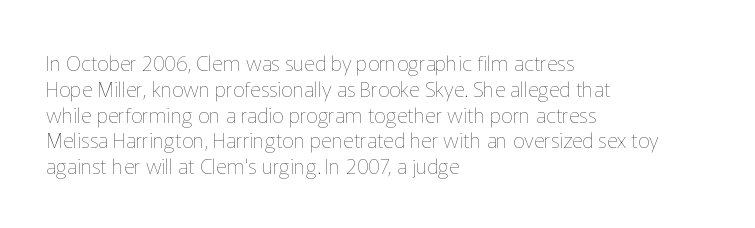
{"italic": "no", "bold": "no", "underline": "no", "align": "left", "line_spacing_ratio": 1.23, "letter_spacing": "normal", "letter_spacing_em": 0.0, "glyph_px": 21}
